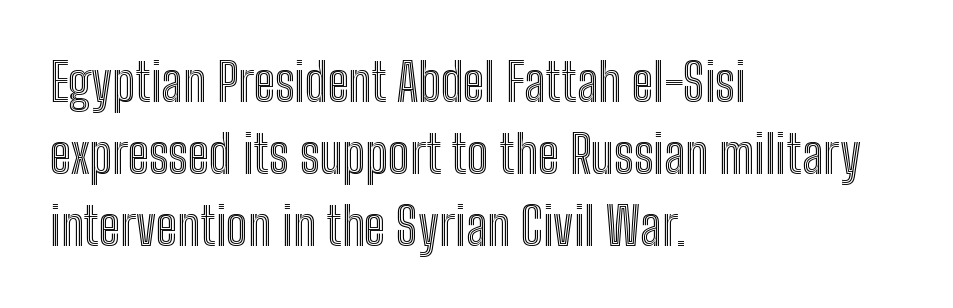
Q: Is the text italic (slanted)? A: No, it is upright.
Q: Is the text underlined? A: No.
Q: How is the paragraph aligned? A: Left-aligned.
Q: Is the spacing between letters normal or unusually wide? A: Normal.
Q: Is the spacing between lines tight, normal or loose? A: Normal.
Q: Width (condensed, normal, or wide)? A: Condensed.
Q: x-height? A: Medium.
Q: Monospaced? A: No.
